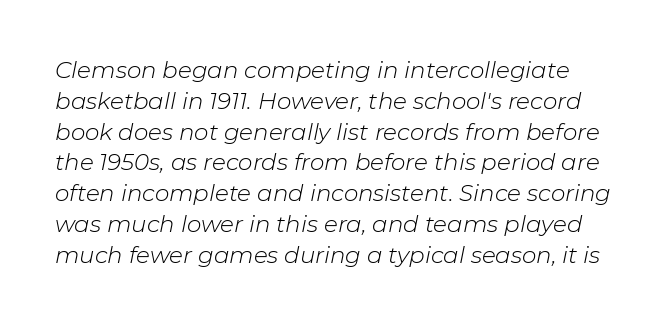
Q: Is the text bold? A: No.
Q: Is the text italic (slanted)? A: Yes, it leans right by about 11 degrees.
Q: Is the text underlined? A: No.
Q: Is the spacing between letters normal or unusually wide? A: Normal.
Q: Is the spacing between lines tight, normal or loose? A: Normal.
